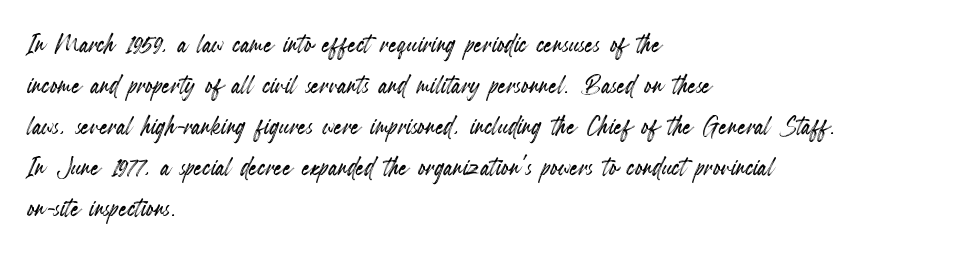
{"width": "condensed", "x_height": "small", "monospaced": "no", "underline": "no", "align": "left", "line_spacing_ratio": 1.24, "letter_spacing": "normal", "letter_spacing_em": 0.0, "glyph_px": 33}
